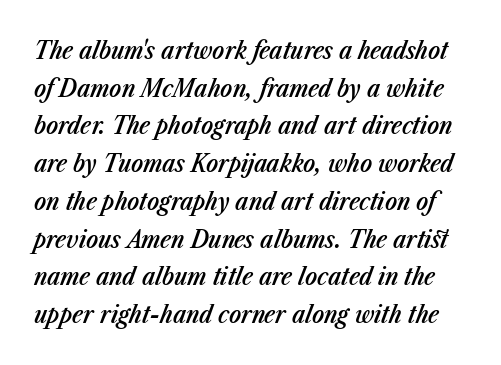
The image shows 25 px text type, italic (leaning right); set normal line spacing (1.51x), normal letter spacing, not underlined.
